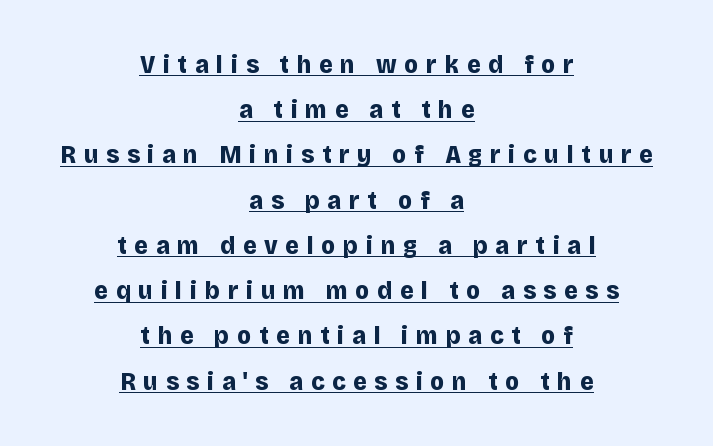
The image shows 26 px bold type, upright; set centered, line spacing 1.74x, unusually wide letter spacing (+0.3 em), underlined.
